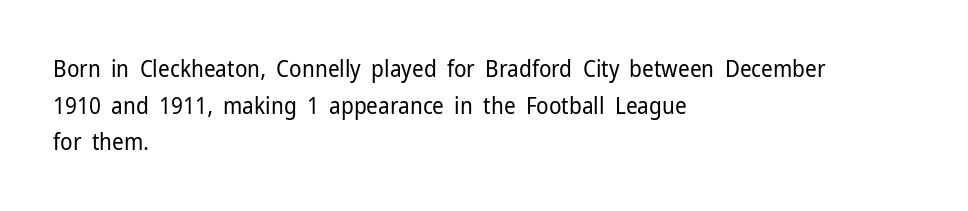
{"italic": "no", "bold": "no", "underline": "no", "align": "left", "line_spacing": "normal", "line_spacing_ratio": 1.59, "letter_spacing": "normal", "letter_spacing_em": 0.0, "glyph_px": 23}
